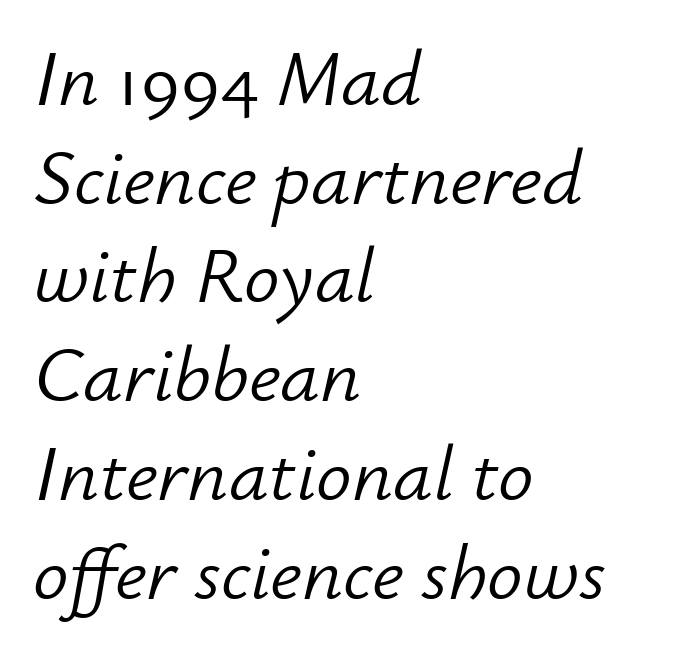
The image shows 79 px light type, italic (leaning right); set left-aligned, normal line spacing (1.25x), normal letter spacing, not underlined; low stroke contrast and a small x-height.
